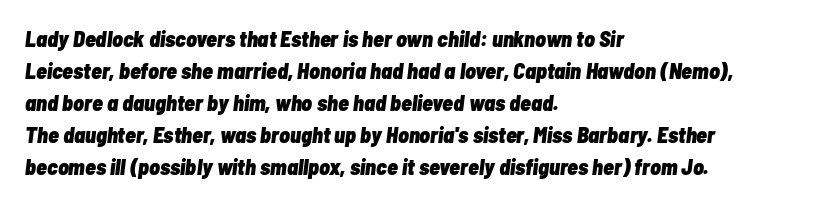
Italic? Definitely — the glyphs are oblique. These lines keep a tight, regular rhythm from letter to letter. Words float on clear page, feet unadorned. Summary of weight: heavy, a full bold. Leftover space on each line is placed entirely after the last word. Reading down the column, the eye jumps a familiar distance to each next line.
